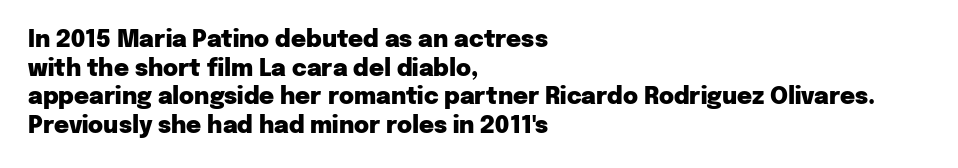
In CSS terms this would be text-align: left. On the weight axis this lands at bold, roughly 700. No word sits above an underline. Regarding leading, the lines here are spaced in the standard way. Quick note: not italic, upright. Glyph-to-glyph distance matches everyday printed text.
